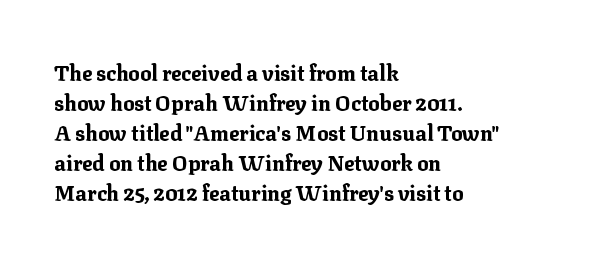
{"italic": "no", "bold": "yes", "underline": "no", "align": "left", "line_spacing": "normal", "line_spacing_ratio": 1.43, "letter_spacing": "normal", "letter_spacing_em": 0.0, "glyph_px": 21}
